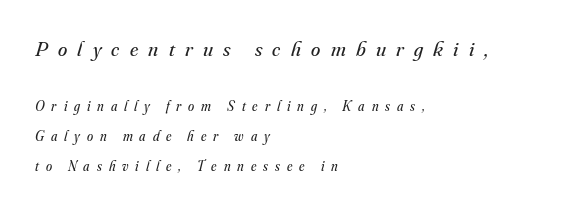
The image shows 21 px text type, italic (leaning right); set left-aligned, loose line spacing (2.14x), unusually wide letter spacing (+0.49 em), not underlined; the first (top) block is 1.5x larger.
